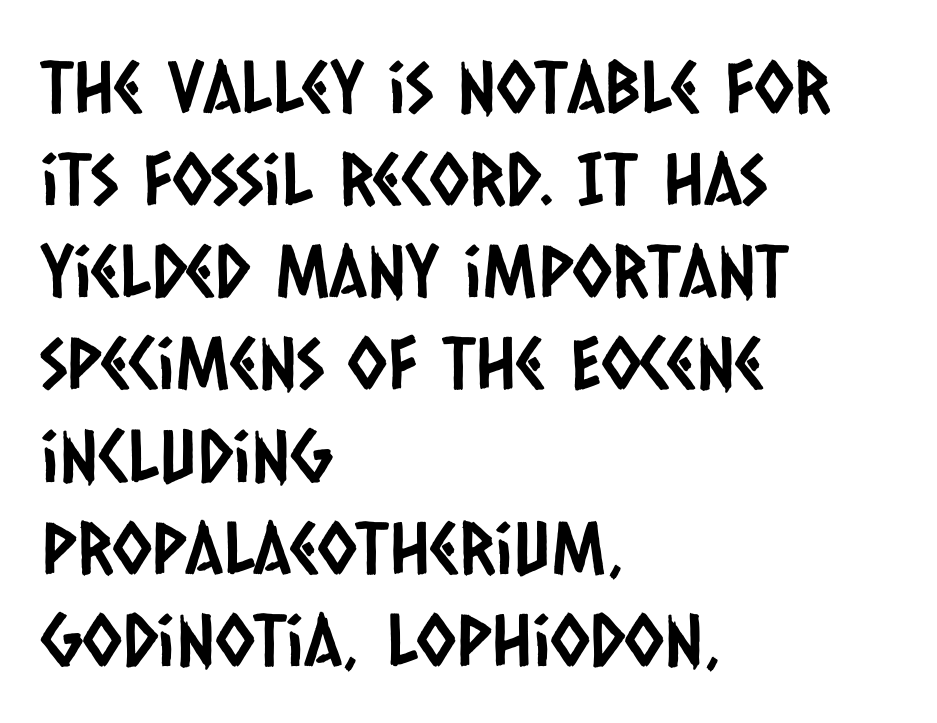
Q: Is the typeface a serif or a sans-serif typeface? A: Sans-serif.
Q: Is the text underlined? A: No.
Q: How is the paragraph aligned? A: Left-aligned.
Q: Is the spacing between letters normal or unusually wide? A: Normal.
Q: Is the spacing between lines tight, normal or loose? A: Normal.
Q: Width (condensed, normal, or wide)? A: Condensed.
Q: Stroke contrast? A: Low.
Q: x-height? A: Large.
Q: Monospaced? A: No.
